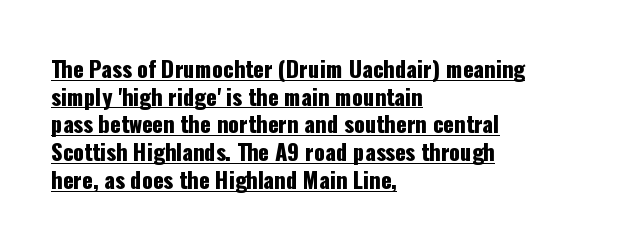
Decoration check: the copy is underlined. Where is the straight margin? On the left. Vertically, the passage feels balanced, rows spaced as you'd expect. Italic? Not at all — the glyphs are vertical. Look at the tracking — it's just the regular setting, nothing added.
